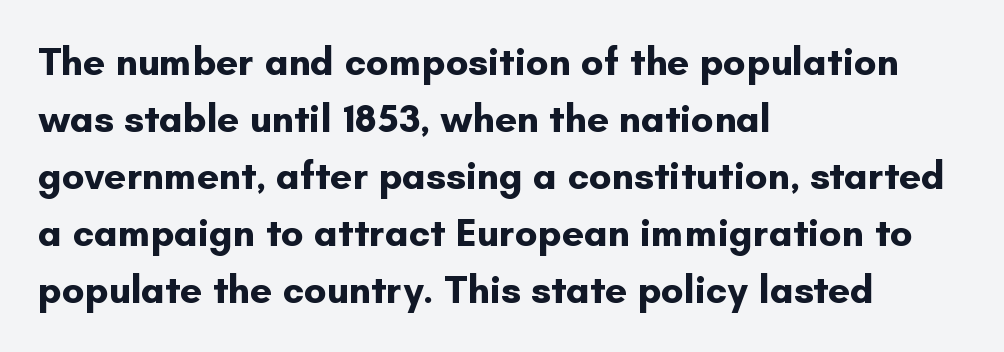
Q: Is the text bold? A: Yes.
Q: Is the text italic (slanted)? A: No, it is upright.
Q: Is the typeface a serif or a sans-serif typeface? A: Sans-serif.
Q: Is the text underlined? A: No.
Q: How is the paragraph aligned? A: Left-aligned.
Q: Is the spacing between letters normal or unusually wide? A: Normal.
Q: Is the spacing between lines tight, normal or loose? A: Normal.
Q: Width (condensed, normal, or wide)? A: Normal.
Q: Stroke contrast? A: Low.
Q: x-height? A: Small.
Q: Monospaced? A: No.
